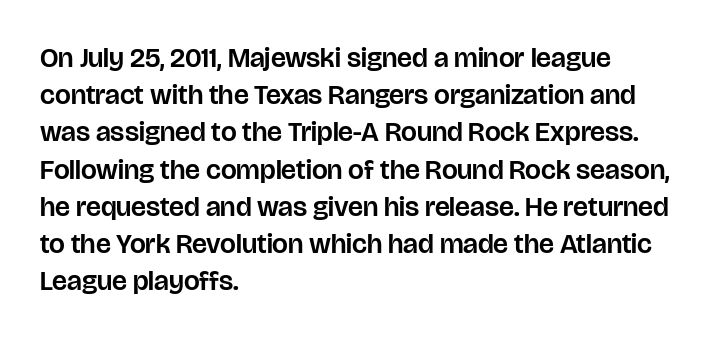
Q: Is the text italic (slanted)? A: No, it is upright.
Q: Is the typeface a serif or a sans-serif typeface? A: Sans-serif.
Q: Is the text underlined? A: No.
Q: How is the paragraph aligned? A: Left-aligned.
Q: Is the spacing between letters normal or unusually wide? A: Normal.
Q: Is the spacing between lines tight, normal or loose? A: Normal.
Q: Width (condensed, normal, or wide)? A: Normal.
Q: Stroke contrast? A: Low.
Q: x-height? A: Large.
Q: Monospaced? A: No.
